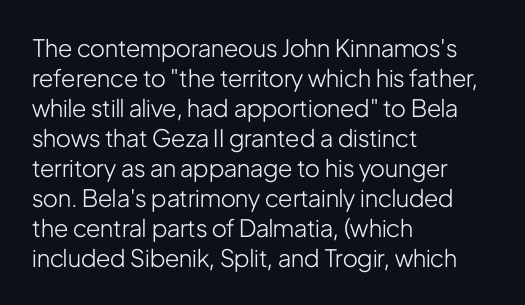
{"italic": "no", "bold": "no", "underline": "no", "align": "left", "line_spacing": "normal", "line_spacing_ratio": 1.25, "letter_spacing": "normal", "letter_spacing_em": 0.0, "glyph_px": 24}
